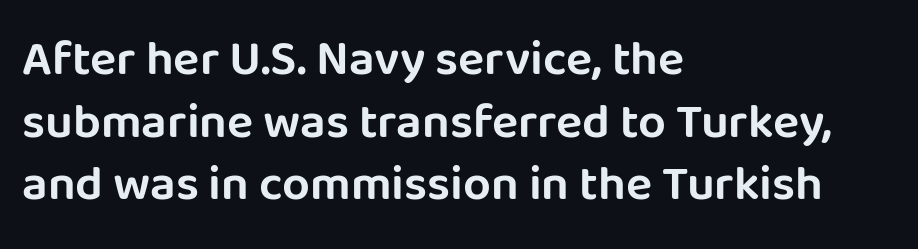
Q: Is the text italic (slanted)? A: No, it is upright.
Q: Is the typeface a serif or a sans-serif typeface? A: Sans-serif.
Q: Is the text underlined? A: No.
Q: How is the paragraph aligned? A: Left-aligned.
Q: Is the spacing between letters normal or unusually wide? A: Normal.
Q: Is the spacing between lines tight, normal or loose? A: Normal.
Q: Width (condensed, normal, or wide)? A: Normal.
Q: Stroke contrast? A: Low.
Q: x-height? A: Large.
Q: Monospaced? A: No.
